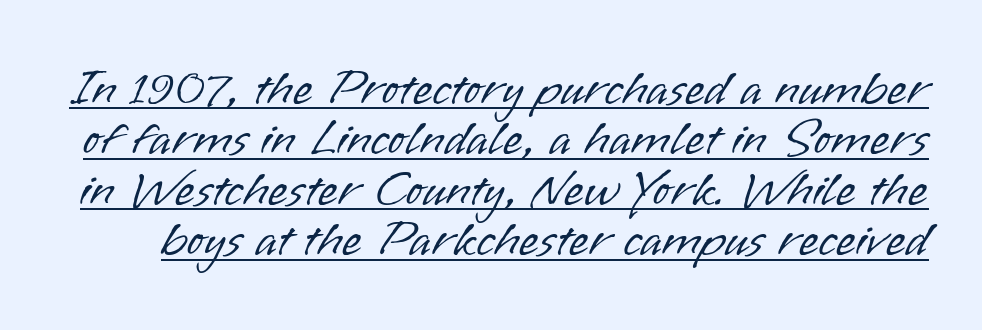
Q: Is the text bold? A: No.
Q: Is the text italic (slanted)? A: Yes.
Q: Is the typeface a serif or a sans-serif typeface? A: Sans-serif.
Q: Is the text underlined? A: Yes.
Q: Is the spacing between letters normal or unusually wide? A: Normal.
Q: Is the spacing between lines tight, normal or loose? A: Tight.
Q: Width (condensed, normal, or wide)? A: Normal.
Q: Stroke contrast? A: Low.
Q: x-height? A: Small.
Q: Monospaced? A: No.
